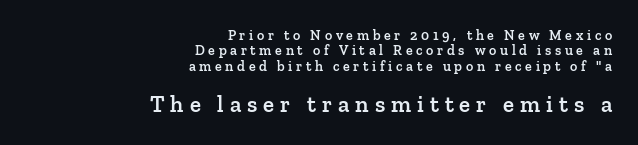
Q: Is the text bold? A: Semi-bold.
Q: Is the text italic (slanted)? A: No, it is upright.
Q: Is the text underlined? A: No.
Q: How is the paragraph aligned? A: Right-aligned.
Q: Is the spacing between letters normal or unusually wide? A: Unusually wide.
Q: Is the spacing between lines tight, normal or loose? A: Tight.
Q: Which block of text is set in a larger size, the first (top) or the second (bottom)? A: The second (bottom) one.
